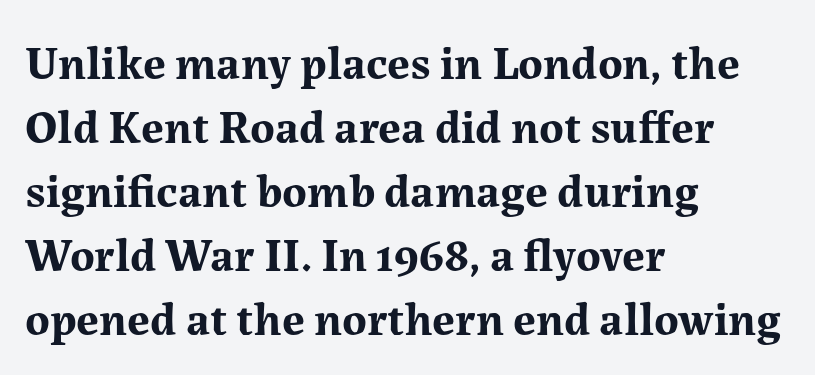
The paragraph has a hard left edge and a soft right edge. Notice how descenders clear the ascenders below comfortably — that's standard leading. Honestly, the letter spacing is just normal — you wouldn't notice it. The face used here is proportionally spaced, like ordinary book or web type. Descender tails drop into unmarked territory. Characters remain perfectly vertical along every line.
